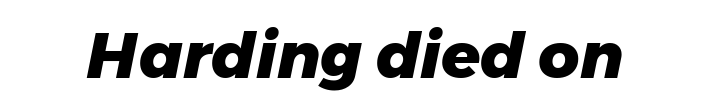
The image shows 64 px heavy type, italic (leaning right); set normal letter spacing, not underlined; low stroke contrast and a medium x-height.
